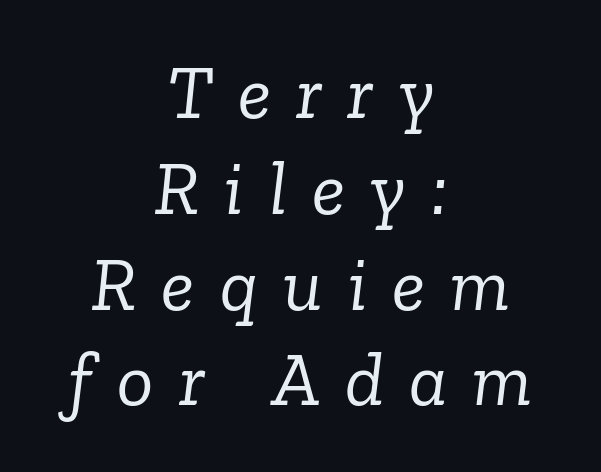
Yep, that's italic — everything's leaning. Old-style or modern, the face here clearly has serifs. Weight: regular or lighter. You could not count columns in this text — the font is proportionally spaced. This rendering uses center alignment, leaving both contours irregular but symmetric.
